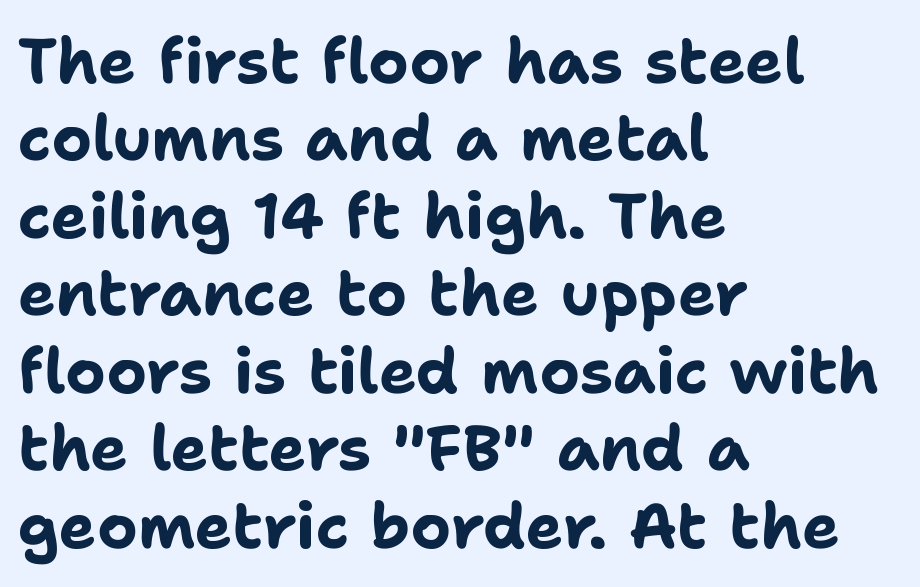
The image shows 63 px bold sans-serif type, upright; set left-aligned, line spacing 1.23x, normal letter spacing, not underlined; low stroke contrast and a medium x-height.
